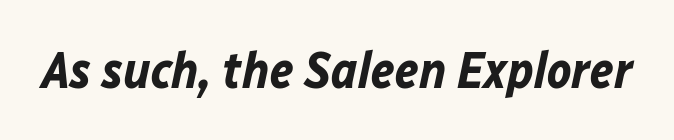
Q: Is the text bold? A: Yes.
Q: Is the text italic (slanted)? A: Yes, it leans right by about 12 degrees.
Q: Is the text underlined? A: No.
Q: Is the spacing between letters normal or unusually wide? A: Normal.
Q: Width (condensed, normal, or wide)? A: Normal.
Q: Stroke contrast? A: Low.
Q: x-height? A: Medium.
Q: Monospaced? A: No.
